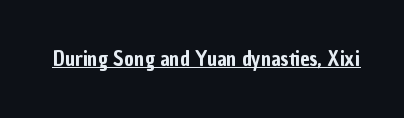
Q: Is the text italic (slanted)? A: No, it is upright.
Q: Is the text underlined? A: Yes.
Q: Is the spacing between letters normal or unusually wide? A: Normal.
